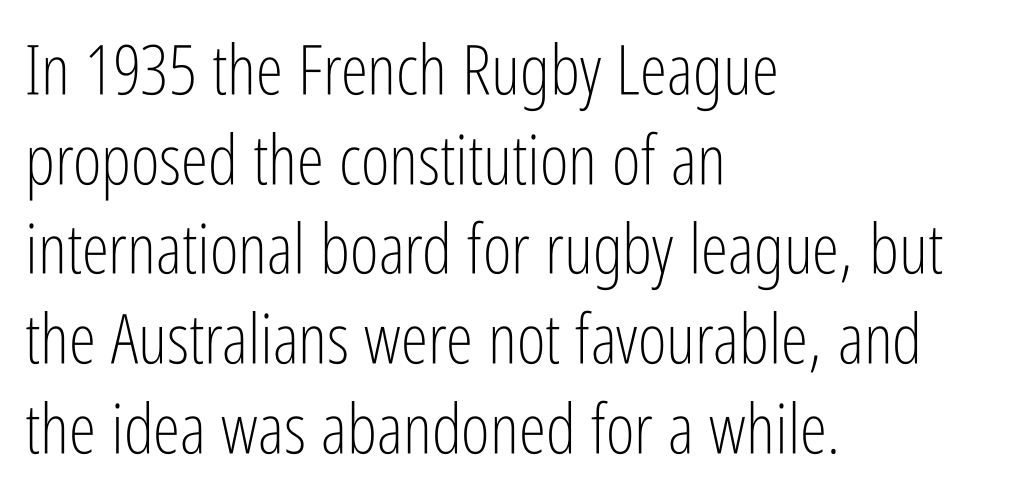
The image shows 69 px light, condensed sans-serif type, upright; set left-aligned, normal line spacing (1.3x), normal letter spacing, not underlined; low stroke contrast and a medium x-height.
